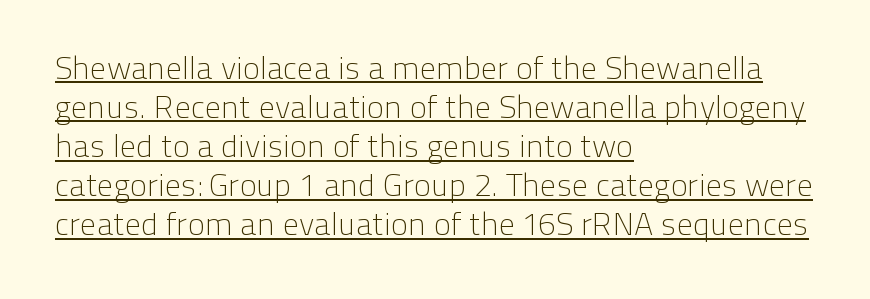
The image shows 32 px light sans-serif type, upright; set left-aligned, line spacing 1.22x, normal letter spacing, underlined; low stroke contrast and a medium x-height.
